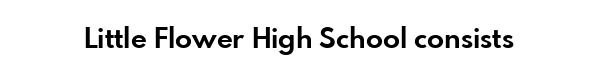
{"serif": "no", "italic": "no", "bold": "yes", "weight": "bold", "width": "normal", "stroke_contrast": "low", "x_height": "small", "monospaced": "no", "underline": "no", "letter_spacing": "normal", "letter_spacing_em": 0.0, "glyph_px": 28}
